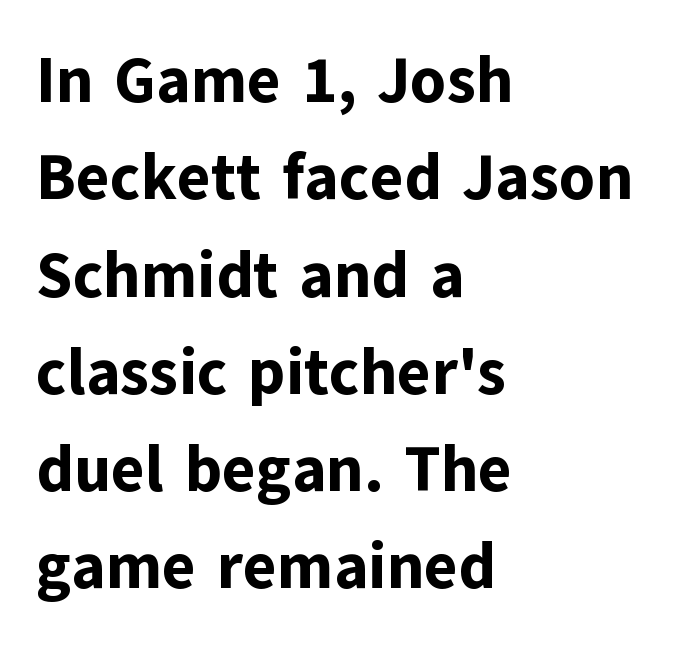
The image shows 64 px bold sans-serif type, upright; set left-aligned, normal line spacing (1.52x), normal letter spacing, not underlined; low stroke contrast and a medium x-height.
